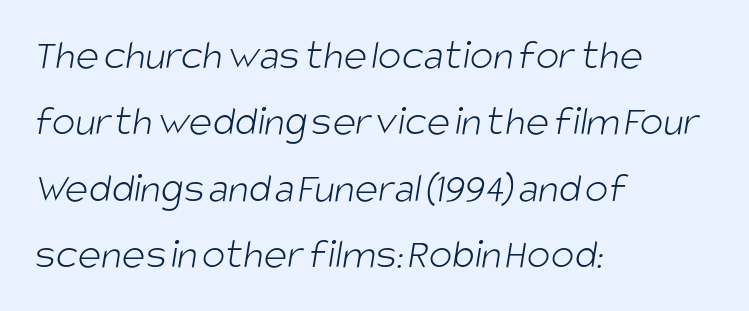
Q: Is the text bold? A: No.
Q: Is the typeface a serif or a sans-serif typeface? A: Sans-serif.
Q: Is the text underlined? A: No.
Q: How is the paragraph aligned? A: Left-aligned.
Q: Is the spacing between letters normal or unusually wide? A: Normal.
Q: Is the spacing between lines tight, normal or loose? A: Normal.
Q: Width (condensed, normal, or wide)? A: Condensed.
Q: Stroke contrast? A: Low.
Q: x-height? A: Large.
Q: Monospaced? A: No.
